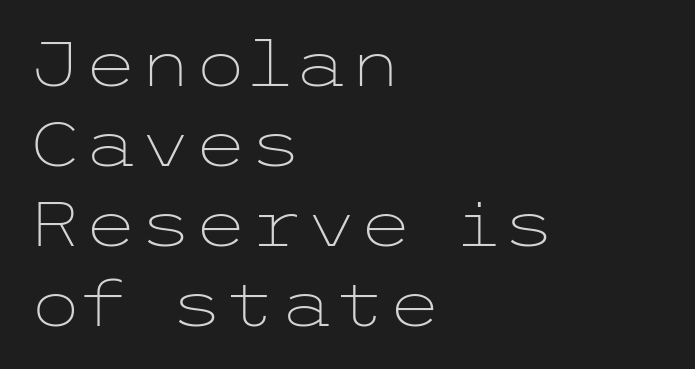
The image shows 63 px light, wide sans-serif type, upright; set left-aligned, normal line spacing (1.27x), normal letter spacing, not underlined; low stroke contrast and a medium x-height.
